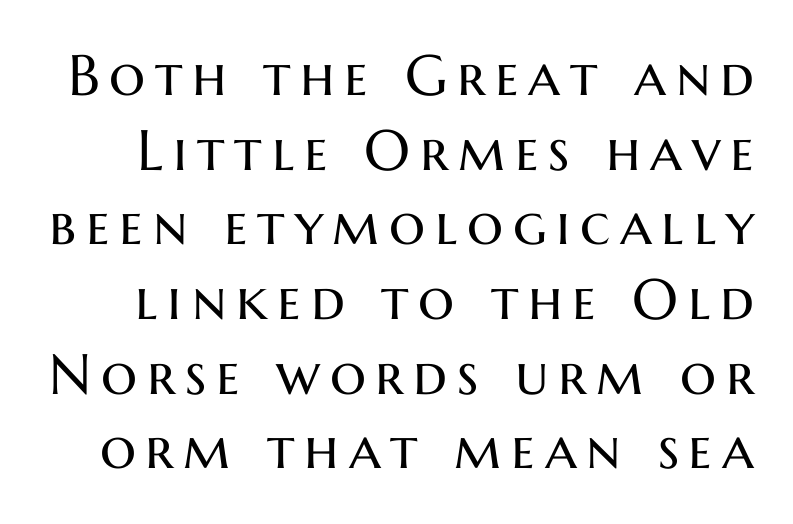
{"serif": "no", "italic": "no", "bold": "no", "weight": "regular", "width": "normal", "stroke_contrast": "medium", "x_height": "medium", "monospaced": "no", "underline": "no", "line_spacing": "normal", "line_spacing_ratio": 1.31, "glyph_px": 57}
